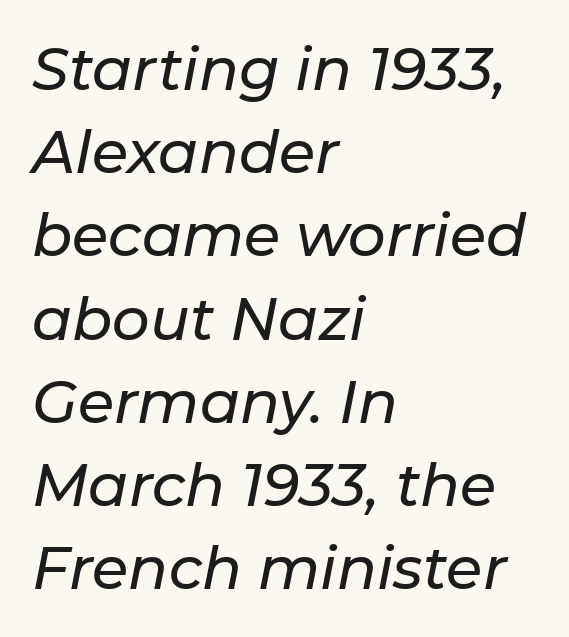
Q: Is the text italic (slanted)? A: Yes, it leans right by about 11 degrees.
Q: Is the text underlined? A: No.
Q: How is the paragraph aligned? A: Left-aligned.
Q: Is the spacing between letters normal or unusually wide? A: Normal.
Q: Is the spacing between lines tight, normal or loose? A: Normal.
Q: Width (condensed, normal, or wide)? A: Normal.
Q: Stroke contrast? A: Low.
Q: x-height? A: Medium.
Q: Monospaced? A: No.
